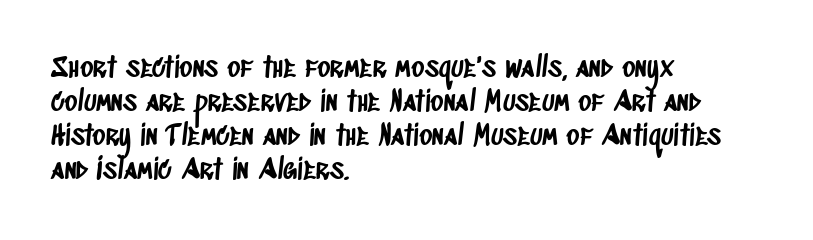
Plain, unruled lines of type. The rendering anchors every line to the left-hand side. A sans-serif font was chosen for this passage. How are the letters spaced? Ordinarily, with no added tracking. Looks like regular typesetting: each glyph gets only the width it needs.
